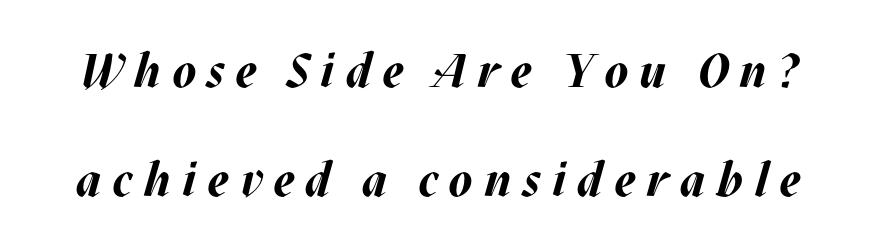
Q: Is the text bold? A: Yes.
Q: Is the text italic (slanted)? A: Yes, it leans right by about 17 degrees.
Q: Is the text underlined? A: No.
Q: Is the spacing between letters normal or unusually wide? A: Unusually wide.
Q: Is the spacing between lines tight, normal or loose? A: Loose.
Q: Width (condensed, normal, or wide)? A: Normal.
Q: Stroke contrast? A: Medium.
Q: x-height? A: Large.
Q: Monospaced? A: No.
